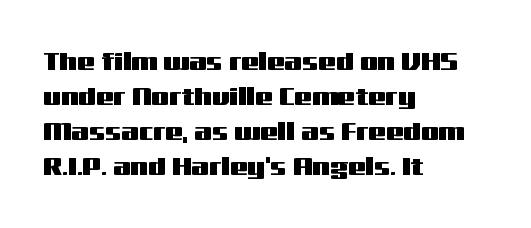
{"italic": "no", "underline": "no", "align": "left", "line_spacing": "normal", "line_spacing_ratio": 1.4, "letter_spacing": "normal", "letter_spacing_em": 0.0, "glyph_px": 25}
